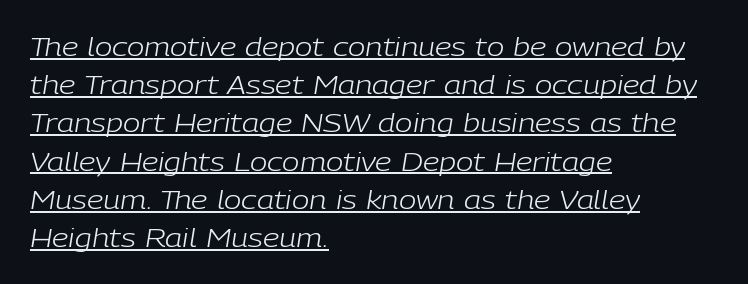
{"italic": "yes", "lean": "right", "slant_degrees": 9, "bold": "no", "underline": "yes", "align": "left", "line_spacing": "normal", "line_spacing_ratio": 1.47, "letter_spacing": "normal", "letter_spacing_em": 0.0, "glyph_px": 26}
